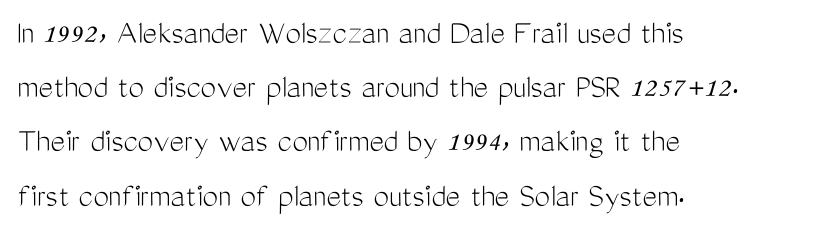
{"serif": "no", "italic": "no", "bold": "no", "weight": "light", "width": "condensed", "stroke_contrast": "medium", "x_height": "medium", "monospaced": "no", "underline": "no", "align": "left", "line_spacing": "normal", "line_spacing_ratio": 1.55, "letter_spacing": "normal", "letter_spacing_em": 0.0, "glyph_px": 35}
